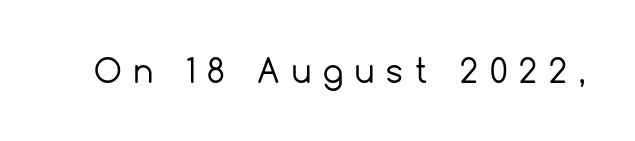
Q: Is the text bold? A: No.
Q: Is the text italic (slanted)? A: No, it is upright.
Q: Is the typeface a serif or a sans-serif typeface? A: Sans-serif.
Q: Is the text underlined? A: No.
Q: Is the spacing between letters normal or unusually wide? A: Unusually wide.
Q: Width (condensed, normal, or wide)? A: Normal.
Q: x-height? A: Medium.
Q: Monospaced? A: No.
